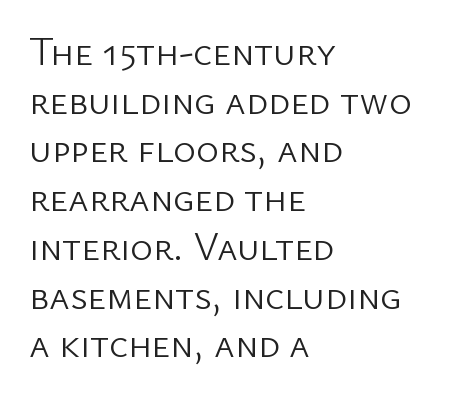
{"serif": "no", "italic": "no", "bold": "no", "weight": "light", "width": "normal", "stroke_contrast": "low", "x_height": "medium", "monospaced": "no", "underline": "no", "align": "left", "line_spacing": "normal", "line_spacing_ratio": 1.25, "letter_spacing": "normal", "letter_spacing_em": 0.0, "glyph_px": 39}
